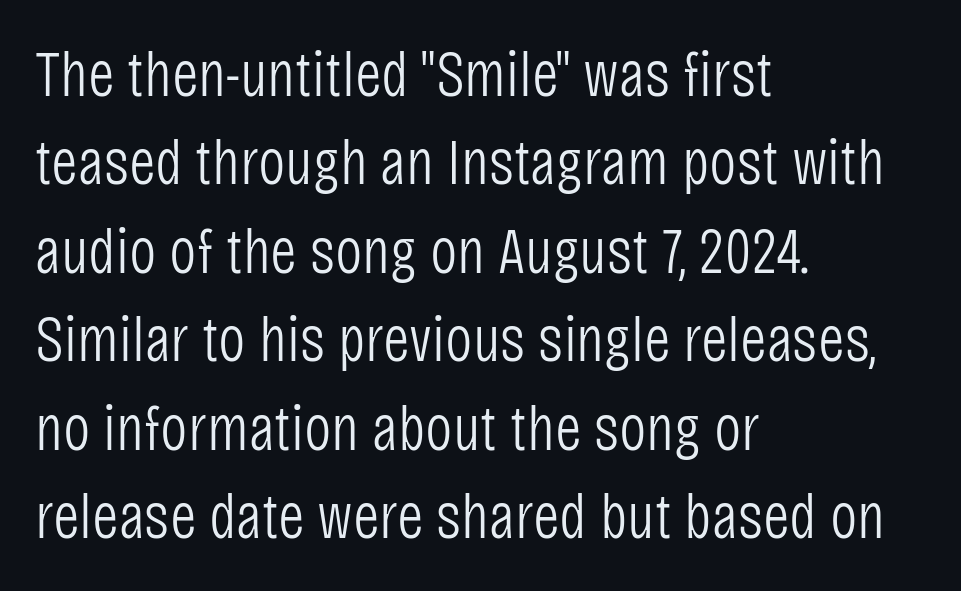
Leftover space on each line is placed entirely after the last word. Heaviness? Minimal to ordinary, like unemphasized prose. Think of a printed novel: that variable character pitch is what you see here. Ordinary non-slanted type is in use. The face used here is rendered with its standard letterfit.
